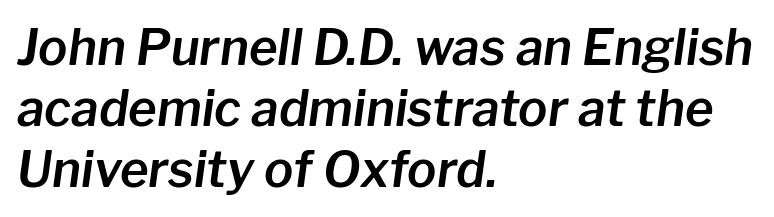
{"italic": "yes", "lean": "right", "slant_degrees": 8, "width": "normal", "stroke_contrast": "low", "x_height": "medium", "monospaced": "no", "underline": "no", "align": "left", "line_spacing_ratio": 1.24, "letter_spacing": "normal", "letter_spacing_em": 0.0, "glyph_px": 49}
